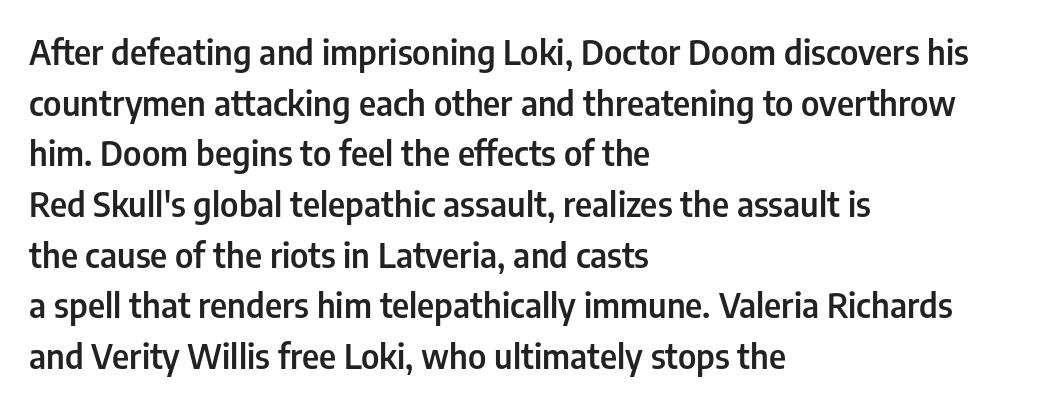
The image shows 34 px semibold, condensed sans-serif type, upright; set left-aligned, normal line spacing (1.49x), normal letter spacing, not underlined; low stroke contrast and a medium x-height.
